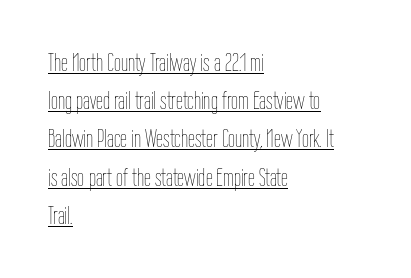
The image shows 25 px text type, upright; set left-aligned, normal line spacing (1.53x), normal letter spacing, underlined.
